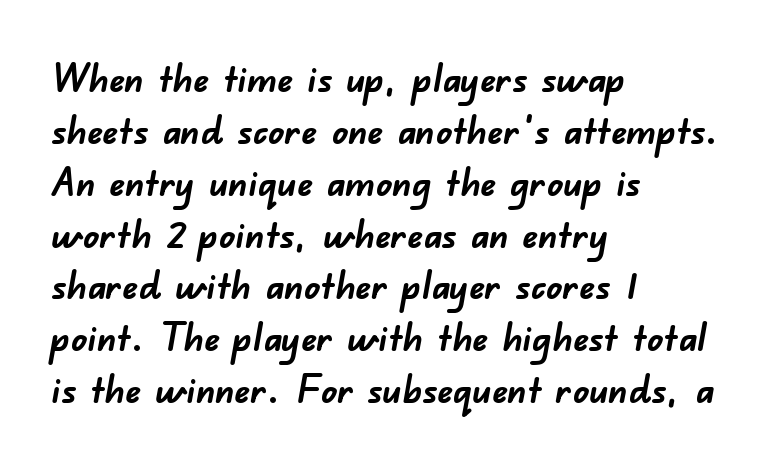
The image shows 39 px semibold sans-serif type; set left-aligned, normal line spacing (1.33x), normal letter spacing, not underlined; low stroke contrast and a small x-height.
